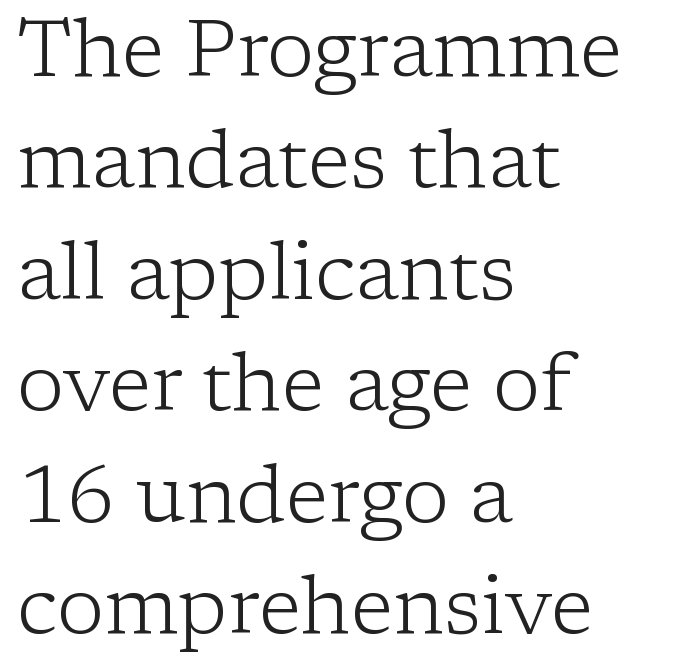
This rendering leaves character spacing at its baseline value. The text was rendered using a seriffed face with decorative stroke endings. Italic? Not at all — the glyphs are vertical. No heavy texture on the line: the type isn't bold.
